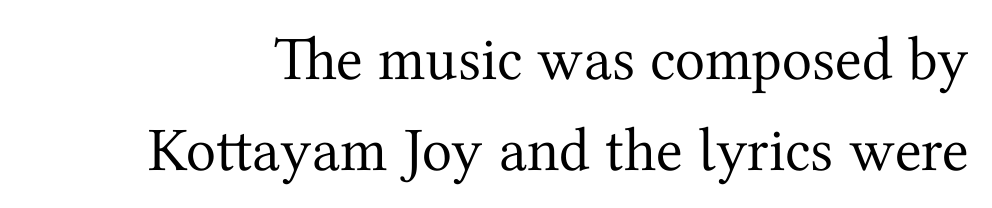
The image shows 62 px regular-weight serif type, upright; set normal line spacing (1.46x), normal letter spacing, not underlined; medium stroke contrast and a medium x-height.
